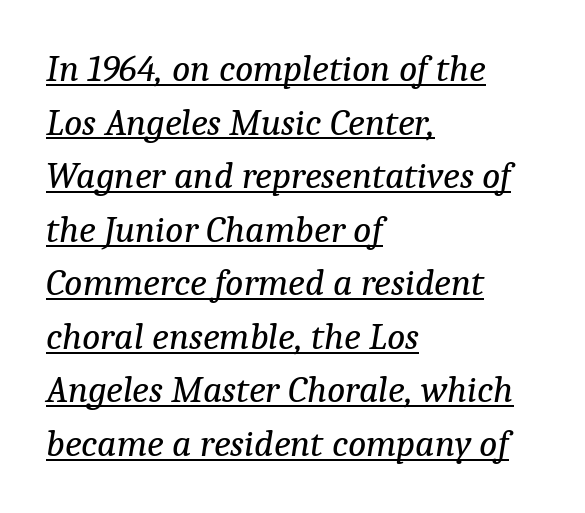
Q: Is the text bold? A: No.
Q: Is the text italic (slanted)? A: Yes, it leans right by about 9 degrees.
Q: Is the typeface a serif or a sans-serif typeface? A: Serif.
Q: Is the text underlined? A: Yes.
Q: How is the paragraph aligned? A: Left-aligned.
Q: Is the spacing between letters normal or unusually wide? A: Normal.
Q: Is the spacing between lines tight, normal or loose? A: Normal.
Q: Width (condensed, normal, or wide)? A: Normal.
Q: Stroke contrast? A: Low.
Q: x-height? A: Medium.
Q: Monospaced? A: No.
